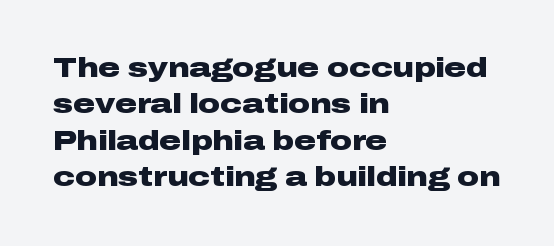
The image shows 27 px bold type, upright; set left-aligned, normal line spacing (1.35x), normal letter spacing, not underlined.
